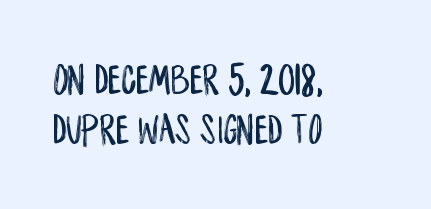
{"serif": "no", "italic": "no", "width": "condensed", "stroke_contrast": "low", "x_height": "large", "monospaced": "no", "underline": "no", "align": "left", "line_spacing": "tight", "line_spacing_ratio": 1.13, "letter_spacing": "normal", "letter_spacing_em": 0.0, "glyph_px": 44}
